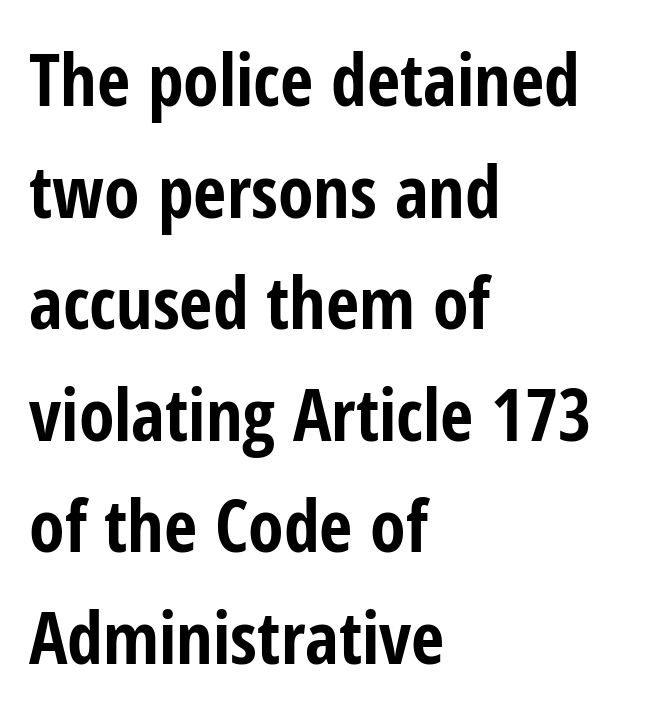
Q: Is the text bold? A: Yes.
Q: Is the text italic (slanted)? A: No, it is upright.
Q: Is the typeface a serif or a sans-serif typeface? A: Sans-serif.
Q: Is the text underlined? A: No.
Q: How is the paragraph aligned? A: Left-aligned.
Q: Is the spacing between letters normal or unusually wide? A: Normal.
Q: Is the spacing between lines tight, normal or loose? A: Normal.
Q: Width (condensed, normal, or wide)? A: Condensed.
Q: Stroke contrast? A: Low.
Q: x-height? A: Medium.
Q: Monospaced? A: No.
